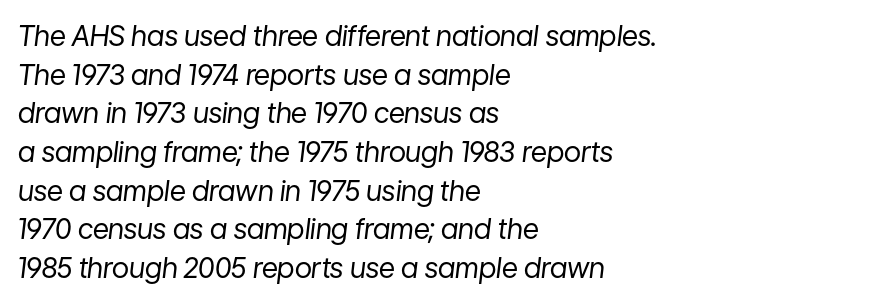
{"italic": "yes", "lean": "right", "slant_degrees": 7, "bold": "no", "weight": "regular", "width": "normal", "stroke_contrast": "low", "x_height": "medium", "monospaced": "no", "underline": "no", "align": "left", "line_spacing": "normal", "line_spacing_ratio": 1.38, "letter_spacing": "normal", "letter_spacing_em": 0.0, "glyph_px": 28}
